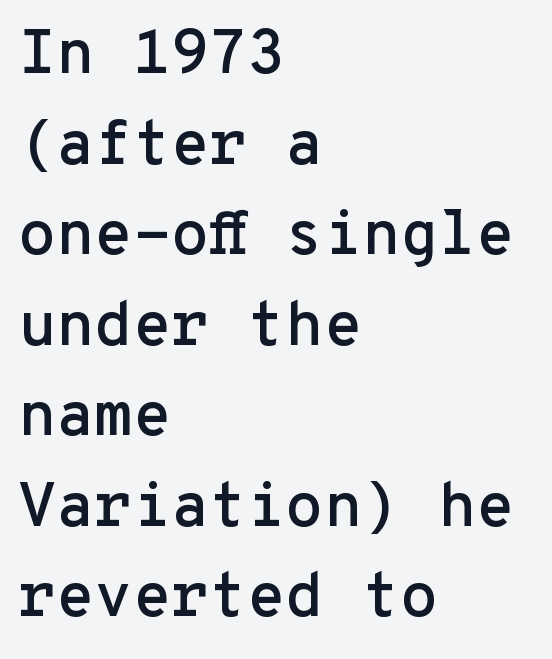
{"serif": "no", "italic": "no", "width": "normal", "stroke_contrast": "low", "x_height": "medium", "monospaced": "yes", "underline": "no", "align": "left", "line_spacing": "normal", "line_spacing_ratio": 1.46, "letter_spacing": "normal", "letter_spacing_em": 0.0, "glyph_px": 62}
